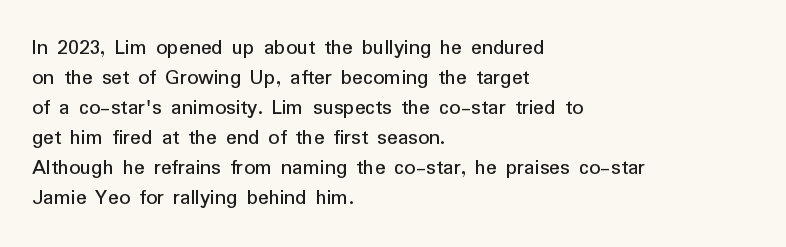
The image shows 22 px text type, upright; set left-aligned, normal line spacing (1.36x), normal letter spacing, not underlined.
